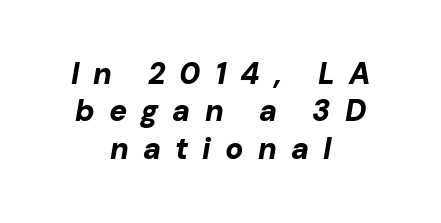
The image shows 30 px bold type, italic (leaning right); set centered, normal line spacing (1.25x), unusually wide letter spacing (+0.47 em), not underlined; low stroke contrast and a medium x-height.
